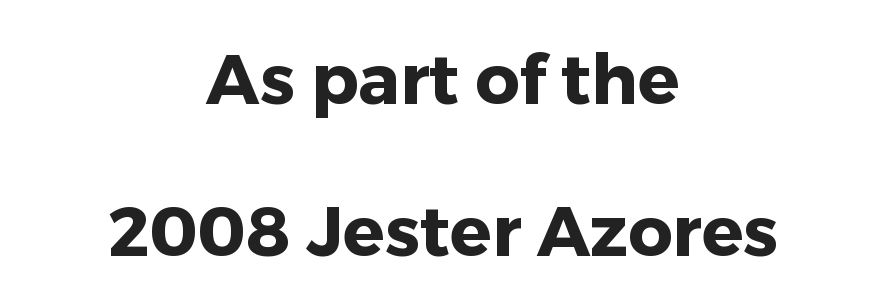
{"serif": "no", "italic": "no", "bold": "yes", "weight": "heavy", "width": "normal", "stroke_contrast": "low", "x_height": "medium", "monospaced": "no", "underline": "no", "align": "center", "line_spacing": "loose", "line_spacing_ratio": 2.21, "letter_spacing": "normal", "letter_spacing_em": 0.0, "glyph_px": 69}
